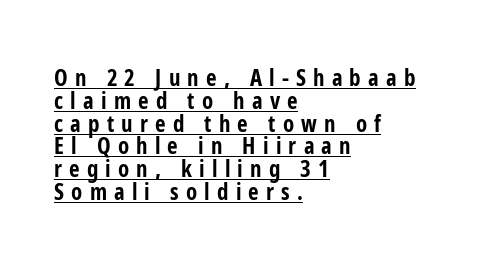
The image shows 23 px bold type, upright; set left-aligned, tight line spacing (0.99x), unusually wide letter spacing (+0.31 em), underlined.
